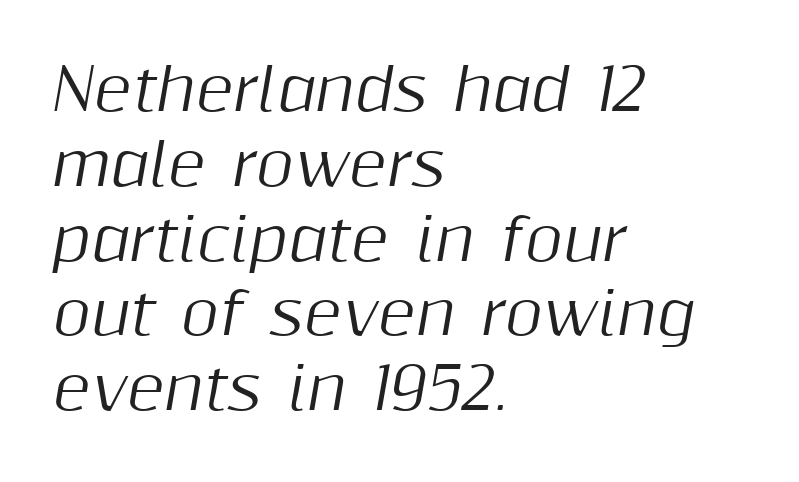
{"italic": "yes", "lean": "right", "slant_degrees": 10, "width": "normal", "stroke_contrast": "medium", "x_height": "medium", "monospaced": "no", "underline": "no", "align": "left", "line_spacing": "normal", "line_spacing_ratio": 1.29, "letter_spacing": "normal", "letter_spacing_em": 0.0, "glyph_px": 58}
